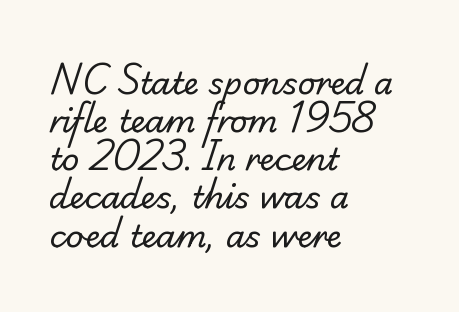
{"serif": "yes", "bold": "no", "weight": "regular", "width": "normal", "stroke_contrast": "low", "x_height": "small", "monospaced": "no", "underline": "no", "align": "left", "line_spacing_ratio": 1.23, "letter_spacing": "normal", "letter_spacing_em": 0.0, "glyph_px": 31}
